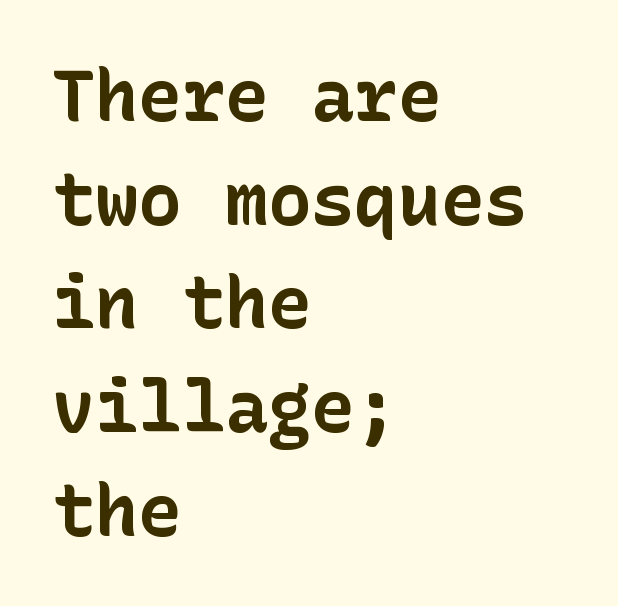
The image shows 72 px bold sans-serif type, upright; set left-aligned, normal line spacing (1.44x), normal letter spacing, not underlined; low stroke contrast and a medium x-height.
